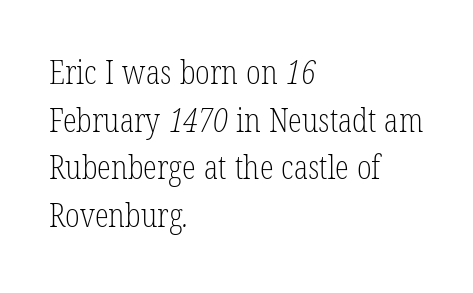
The image shows 32 px light, condensed serif type; set left-aligned, normal line spacing (1.49x), normal letter spacing, not underlined; low stroke contrast and a medium x-height.
